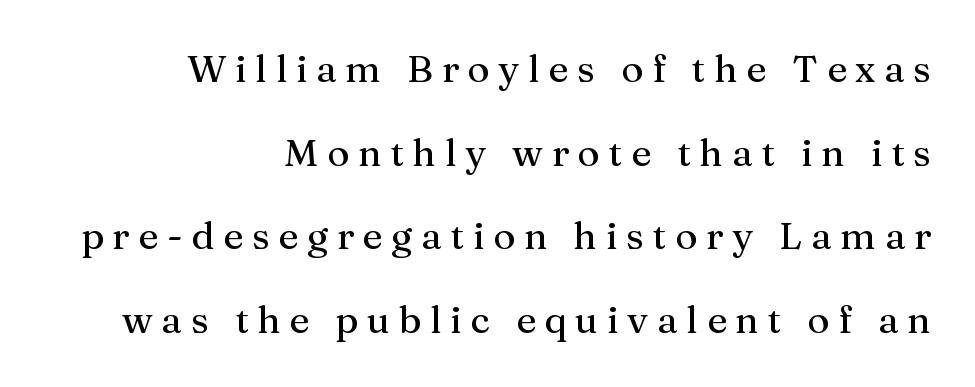
{"serif": "yes", "italic": "no", "width": "normal", "stroke_contrast": "medium", "x_height": "medium", "monospaced": "no", "underline": "no", "align": "right", "line_spacing": "loose", "line_spacing_ratio": 2.2, "letter_spacing": "wide", "letter_spacing_em": 0.23, "glyph_px": 38}
